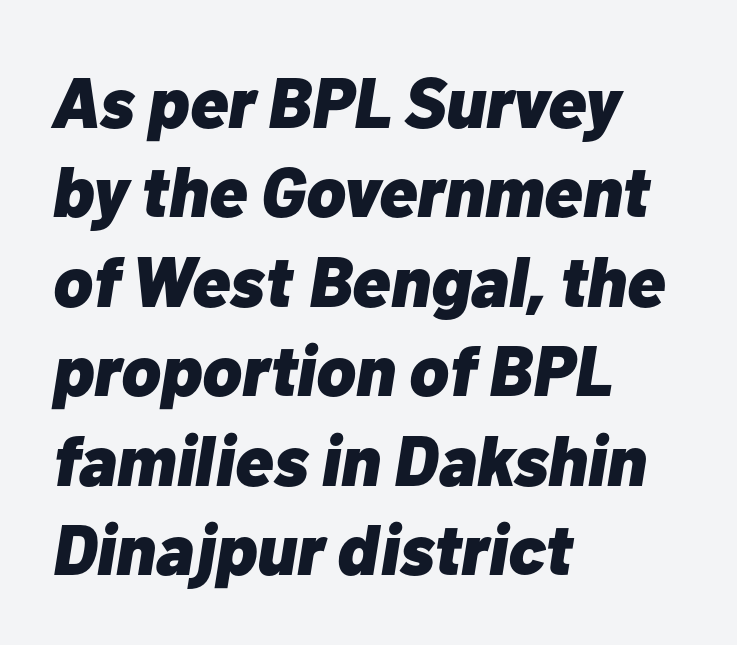
Weight: bold. The tracking reads as untouched default to a designer's eye. Varying glyph widths throughout — classic text-font behaviour. In CSS terms this would be text-align: left.
